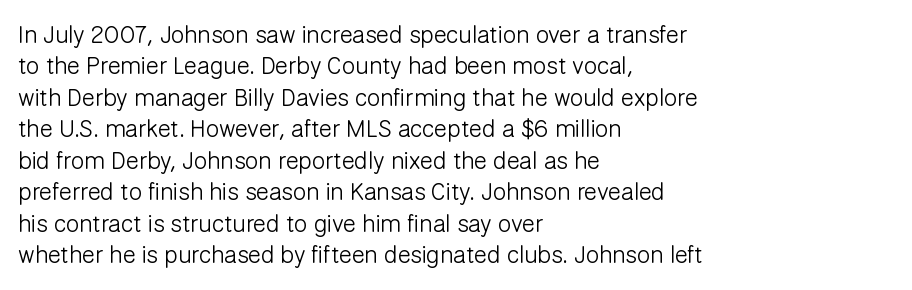
{"italic": "no", "bold": "no", "underline": "no", "align": "left", "line_spacing": "normal", "line_spacing_ratio": 1.31, "letter_spacing": "normal", "letter_spacing_em": 0.0, "glyph_px": 24}
